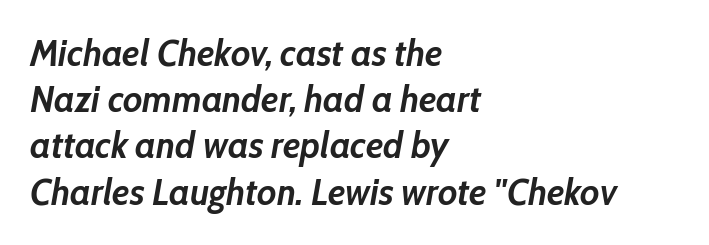
Compared with typical body copy, the letter spacing here is the same. Just letters on the line, the space beneath them empty. Rows of type keep a routine distance in the vertical direction. Is this a fixed-width face? No — the glyphs have proportional, varying widths.
